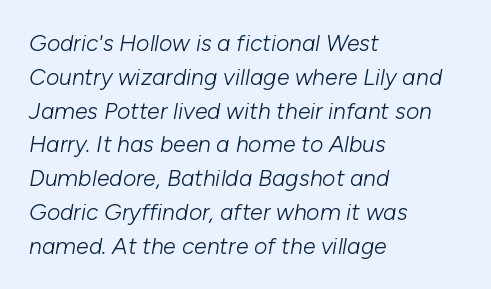
{"italic": "yes", "lean": "right", "slant_degrees": 10, "bold": "no", "underline": "no", "align": "left", "line_spacing": "normal", "line_spacing_ratio": 1.47, "letter_spacing": "normal", "letter_spacing_em": 0.0, "glyph_px": 23}
